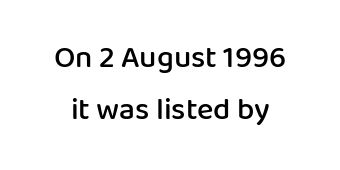
The image shows 31 px semibold sans-serif type, upright; set normal line spacing (1.67x), normal letter spacing, not underlined; low stroke contrast and a medium x-height.
